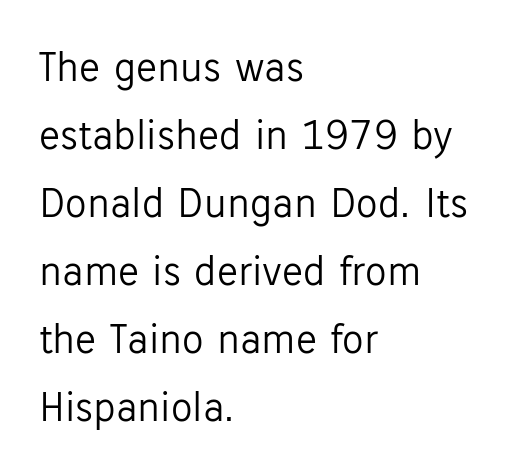
Q: Is the text bold? A: No.
Q: Is the text italic (slanted)? A: No, it is upright.
Q: Is the typeface a serif or a sans-serif typeface? A: Sans-serif.
Q: Is the text underlined? A: No.
Q: How is the paragraph aligned? A: Left-aligned.
Q: Is the spacing between letters normal or unusually wide? A: Normal.
Q: Is the spacing between lines tight, normal or loose? A: Normal.
Q: Width (condensed, normal, or wide)? A: Normal.
Q: Stroke contrast? A: Low.
Q: x-height? A: Medium.
Q: Monospaced? A: No.
